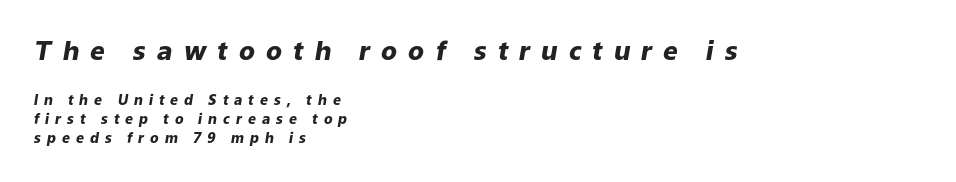
The image shows 26 px bold type, italic (leaning right); set left-aligned, normal line spacing (1.38x), unusually wide letter spacing (+0.43 em), not underlined; the first (top) block is 1.86x larger.
